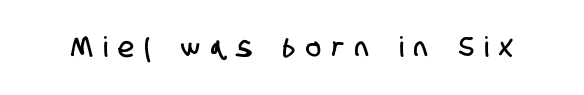
Q: Is the typeface a serif or a sans-serif typeface? A: Sans-serif.
Q: Is the text underlined? A: No.
Q: Is the spacing between letters normal or unusually wide? A: Unusually wide.
Q: Width (condensed, normal, or wide)? A: Condensed.
Q: Stroke contrast? A: Low.
Q: x-height? A: Large.
Q: Monospaced? A: No.
